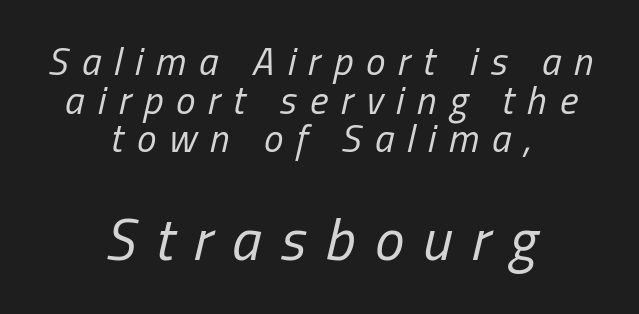
Q: Is the text bold? A: No.
Q: Is the text italic (slanted)? A: Yes, it leans right by about 13 degrees.
Q: Is the text underlined? A: No.
Q: How is the paragraph aligned? A: Centered.
Q: Is the spacing between letters normal or unusually wide? A: Unusually wide.
Q: Is the spacing between lines tight, normal or loose? A: Tight.
Q: Which block of text is set in a larger size, the first (top) or the second (bottom)? A: The second (bottom) one.
Q: Width (condensed, normal, or wide)? A: Condensed.
Q: Stroke contrast? A: Low.
Q: x-height? A: Medium.
Q: Monospaced? A: No.
